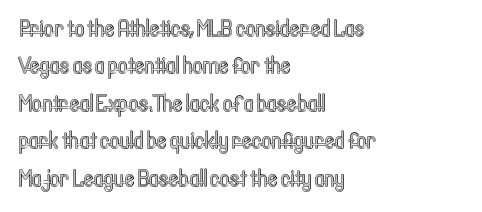
{"italic": "no", "underline": "no", "align": "left", "line_spacing": "normal", "line_spacing_ratio": 1.56, "letter_spacing": "normal", "letter_spacing_em": 0.0, "glyph_px": 24}
